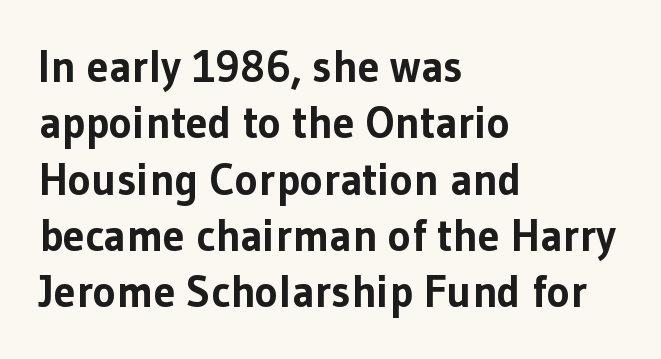
The image shows 44 px bold sans-serif type, upright; set left-aligned, normal line spacing (1.28x), normal letter spacing, not underlined; low stroke contrast and a medium x-height.
